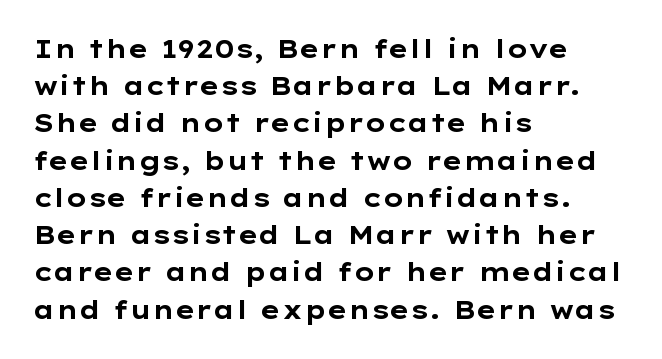
Italic: no, the glyphs are upright roman. Weight: bold. A typesetter would call this zero additional tracking. Does the copy run flush right? No — it runs flush left. In terms of leading, this rendering sits right in the middle. Quick note: underline off.
